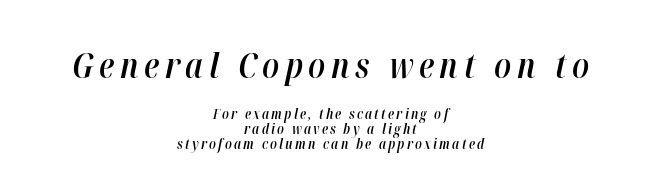
The image shows 35 px semibold, condensed type, italic (leaning right); set centered, tight line spacing (1.04x), not underlined; the first (top) block is 2.5x larger; high stroke contrast and a medium x-height.
